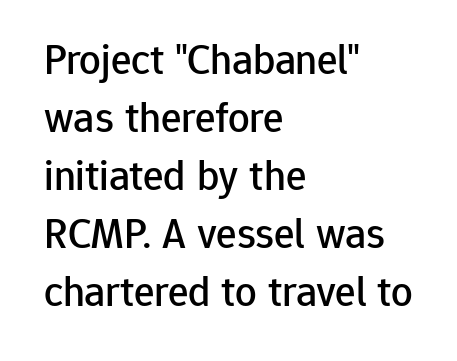
The image shows 43 px sans-serif type, upright; set left-aligned, normal line spacing (1.35x), normal letter spacing, not underlined; low stroke contrast and a medium x-height.
